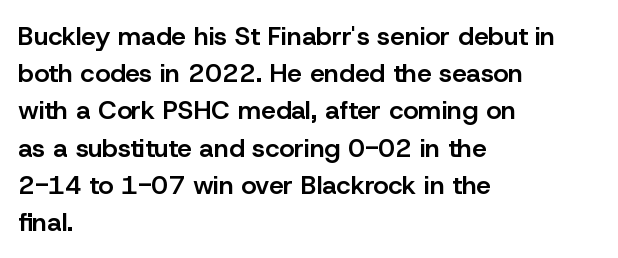
The image shows 26 px text type, upright; set left-aligned, normal line spacing (1.43x), normal letter spacing, not underlined.
